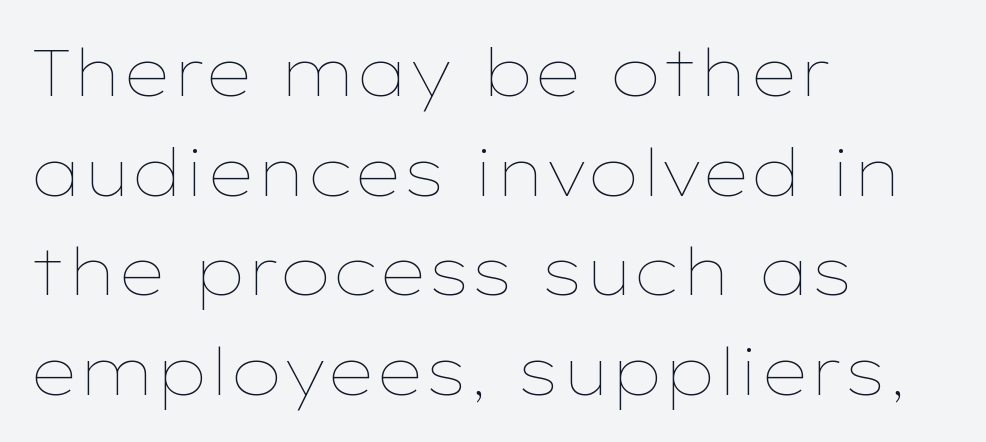
The image shows 66 px thin, wide type, upright; set left-aligned, normal line spacing (1.51x), normal letter spacing, not underlined; low stroke contrast and a medium x-height.
